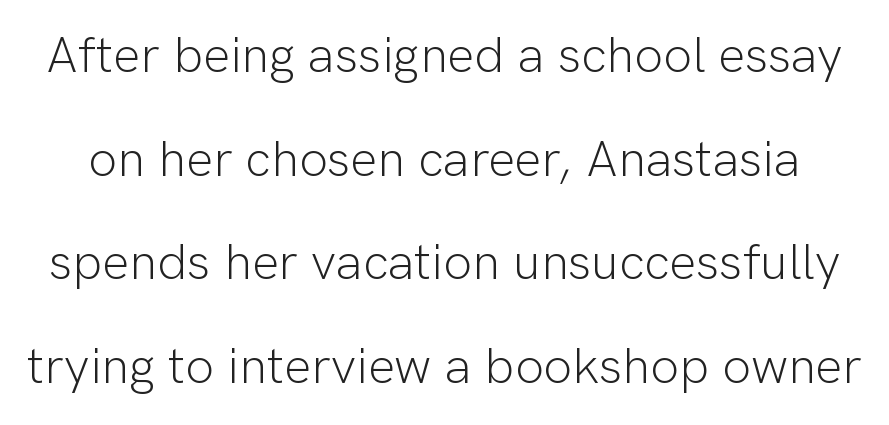
The image shows 51 px light sans-serif type, upright; set loose line spacing (2.03x), normal letter spacing, not underlined; low stroke contrast and a medium x-height.
